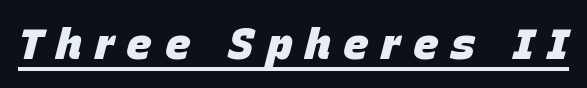
Q: Is the text bold? A: Yes.
Q: Is the text italic (slanted)? A: Yes, it leans right by about 15 degrees.
Q: Is the text underlined? A: Yes.
Q: Is the spacing between letters normal or unusually wide? A: Unusually wide.
Q: Width (condensed, normal, or wide)? A: Normal.
Q: Stroke contrast? A: Low.
Q: x-height? A: Large.
Q: Monospaced? A: No.
